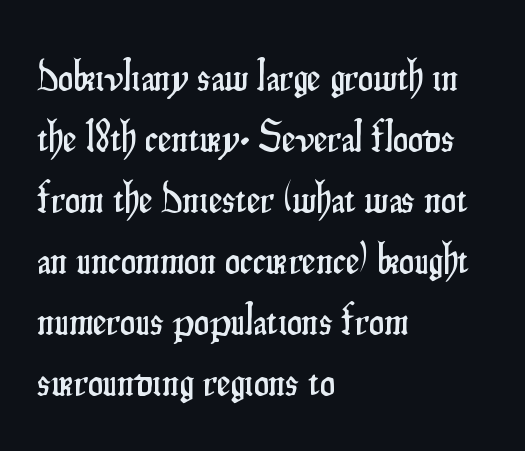
A typesetter would call this proportional, since set widths differ per character. In terms of letterspacing, this is plain default setting. Nobody drew a line under any word here. Font category for this specimen: sans-serif. The designer left line spacing at the default. The compositor pushed each line to the left boundary.
